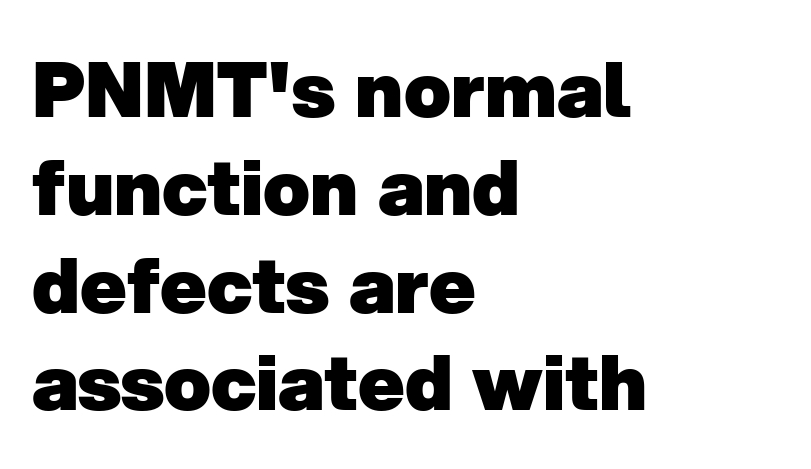
The image shows 77 px heavy sans-serif type; set left-aligned, normal line spacing (1.27x), normal letter spacing, not underlined; low stroke contrast and a medium x-height.
